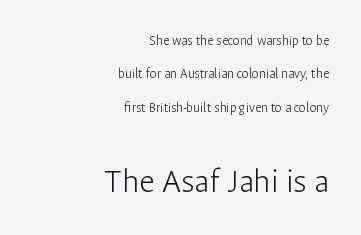
The image shows 35 px light sans-serif type, upright; set right-aligned, loose line spacing (2.38x), normal letter spacing, not underlined; the second (bottom) block is 2.5x larger; low stroke contrast and a medium x-height.
